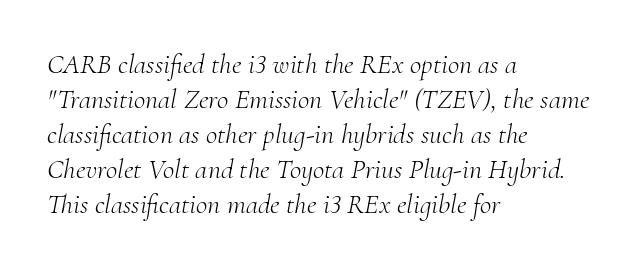
You can tell it's italic because the verticals aren't actually vertical. To sum up the face: it has serifs. Letters have the restrained weight of plain body copy at most. The space beneath each line is pristine and unruled. In terms of letterspacing, this is plain default setting.
